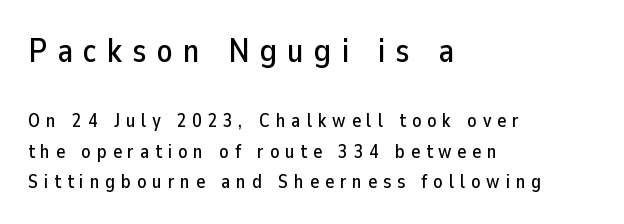
{"serif": "no", "italic": "no", "width": "normal", "stroke_contrast": "low", "x_height": "medium", "monospaced": "no", "underline": "no", "align": "left", "line_spacing": "normal", "line_spacing_ratio": 1.6, "letter_spacing": "wide", "letter_spacing_em": 0.31, "larger_block": "first", "size_ratio": 1.74, "glyph_px": 33}
